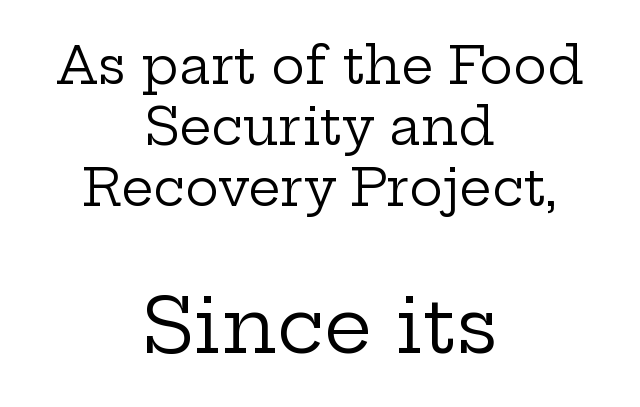
{"serif": "yes", "italic": "no", "bold": "no", "weight": "regular", "width": "wide", "stroke_contrast": "low", "x_height": "medium", "monospaced": "no", "underline": "no", "align": "center", "line_spacing_ratio": 1.2, "letter_spacing": "normal", "letter_spacing_em": 0.0, "larger_block": "second", "size_ratio": 1.49, "glyph_px": 76}
